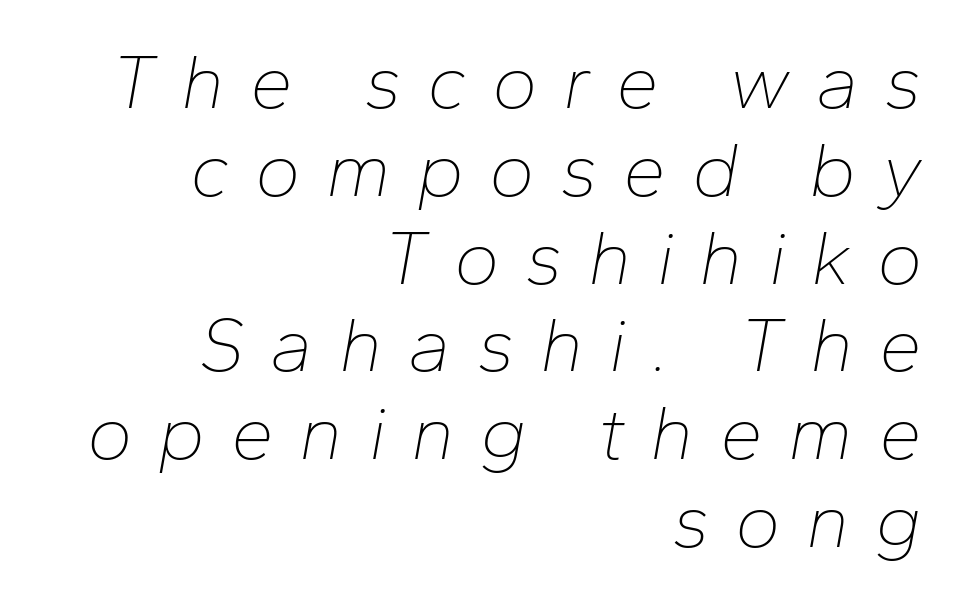
Letter spacing: wide. Notice how the stems are inclined rather than vertical — that's the hallmark of italics. The weight tops out at a normal text grade. The vertical gap from one line to the next is small.
